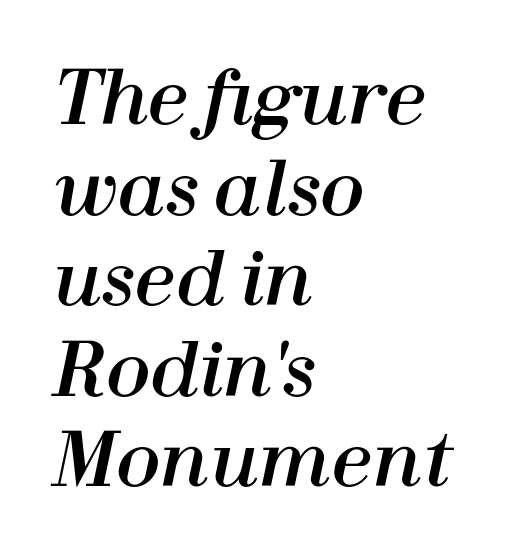
Q: Is the text italic (slanted)? A: Yes, it leans right by about 12 degrees.
Q: Is the text underlined? A: No.
Q: How is the paragraph aligned? A: Left-aligned.
Q: Is the spacing between letters normal or unusually wide? A: Normal.
Q: Width (condensed, normal, or wide)? A: Normal.
Q: Stroke contrast? A: High.
Q: x-height? A: Medium.
Q: Monospaced? A: No.
